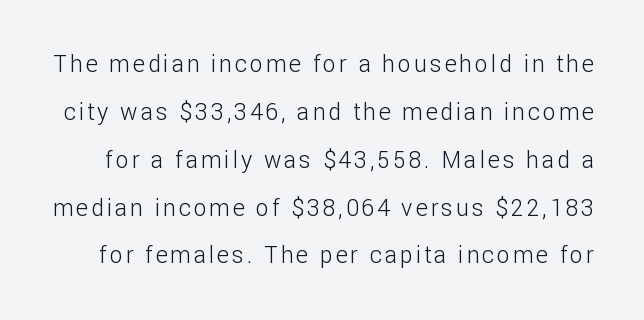
Q: Is the text bold? A: No.
Q: Is the text italic (slanted)? A: No, it is upright.
Q: Is the text underlined? A: No.
Q: Is the spacing between lines tight, normal or loose? A: Loose.
